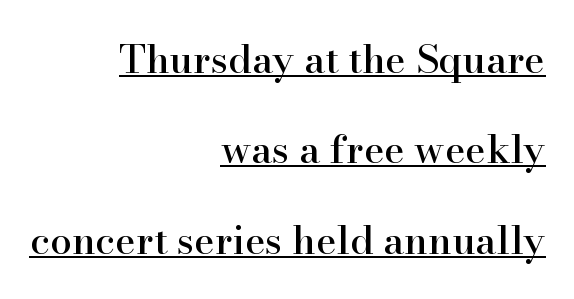
{"serif": "yes", "italic": "no", "width": "normal", "stroke_contrast": "high", "x_height": "small", "monospaced": "no", "underline": "yes", "align": "right", "line_spacing": "loose", "line_spacing_ratio": 2.32, "letter_spacing": "normal", "letter_spacing_em": 0.0, "glyph_px": 39}
